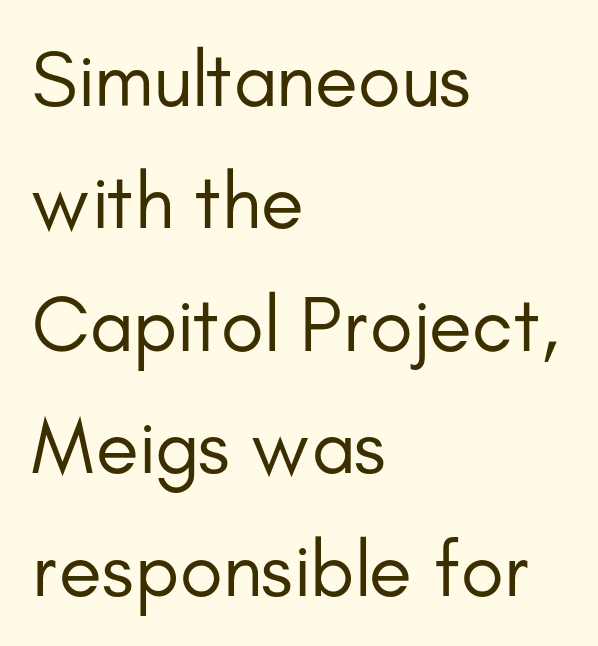
This sample uses an upright cut, with every glyph sitting square on the baseline. Which margin do the lines hug? The left one — the right edge is uneven. This sample has the flowing, uneven cadence of proportional lettering. Regarding serifs, this sample does without them. Check under the words: just untouched page.
